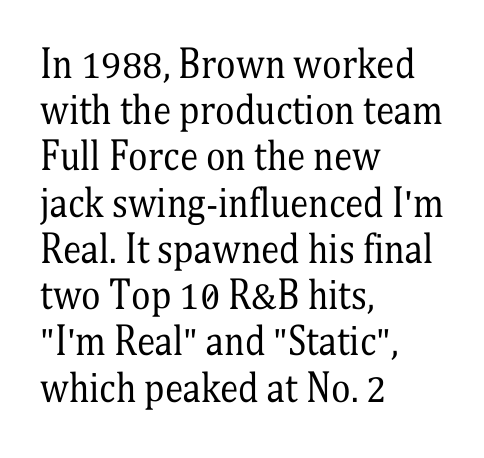
The image shows 37 px regular-weight, condensed serif type, upright; set left-aligned, normal line spacing (1.25x), normal letter spacing, not underlined; medium stroke contrast and a medium x-height.
